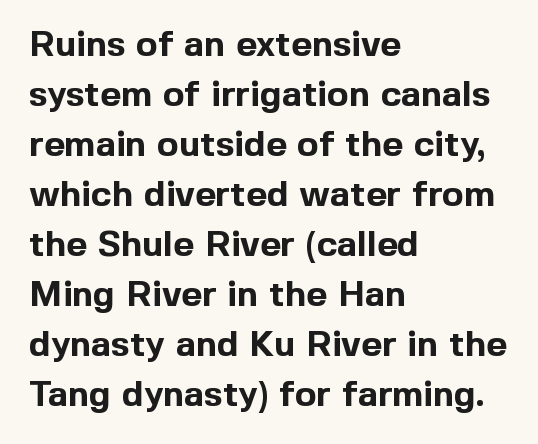
Q: Is the text bold? A: Yes.
Q: Is the text italic (slanted)? A: No, it is upright.
Q: Is the typeface a serif or a sans-serif typeface? A: Sans-serif.
Q: Is the text underlined? A: No.
Q: How is the paragraph aligned? A: Left-aligned.
Q: Is the spacing between letters normal or unusually wide? A: Normal.
Q: Is the spacing between lines tight, normal or loose? A: Normal.
Q: Width (condensed, normal, or wide)? A: Normal.
Q: x-height? A: Medium.
Q: Monospaced? A: No.
